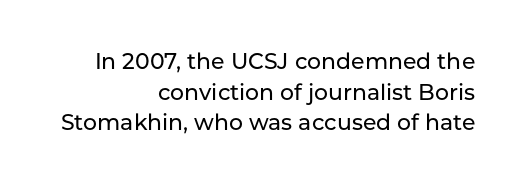
{"italic": "no", "underline": "no", "align": "right", "line_spacing": "normal", "line_spacing_ratio": 1.39, "letter_spacing": "normal", "letter_spacing_em": 0.0, "glyph_px": 22}
